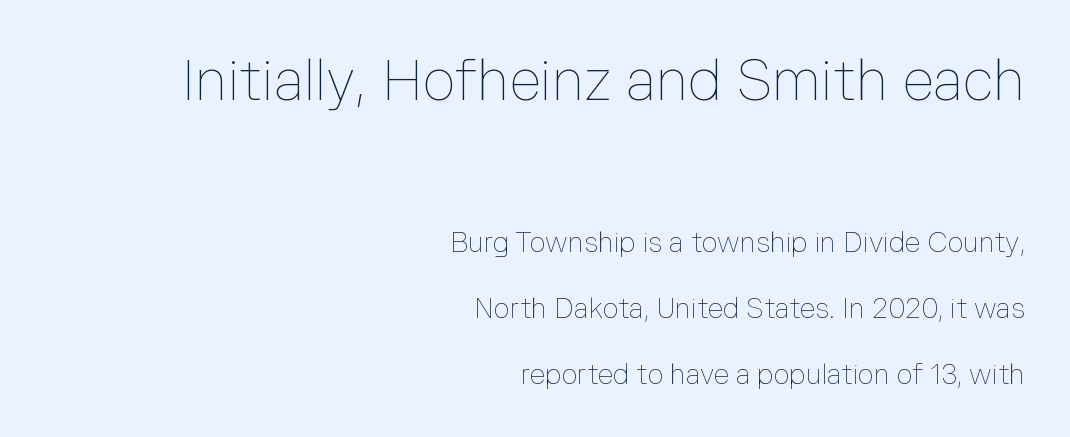
The image shows 57 px thin type, upright; set right-aligned, loose line spacing (2.36x), normal letter spacing, not underlined; the first (top) block is 2.04x larger; low stroke contrast and a medium x-height.
